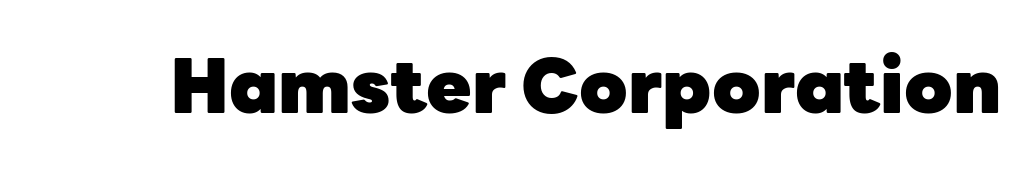
The image shows 74 px heavy sans-serif type, upright; set normal letter spacing, not underlined; low stroke contrast and a medium x-height.
